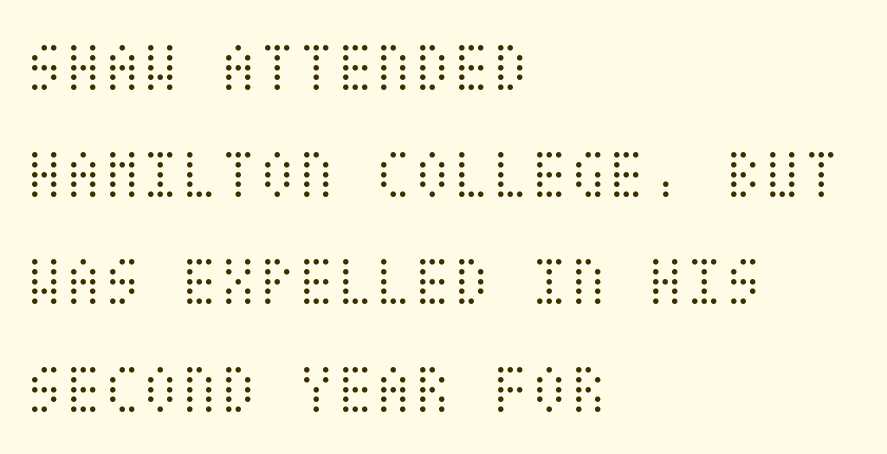
Glance below the letters and you will spot only blank space. No extra tracking has been applied to these lines. Does the lettering tilt? It doesn't — this is upright. Quick note: interline space is typical. Notice how the passage keeps a crisp vertical edge on the left only.
